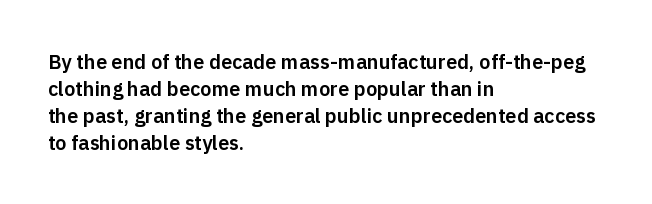
{"italic": "no", "underline": "no", "align": "left", "line_spacing": "normal", "line_spacing_ratio": 1.35, "letter_spacing": "normal", "letter_spacing_em": 0.0, "glyph_px": 20}
